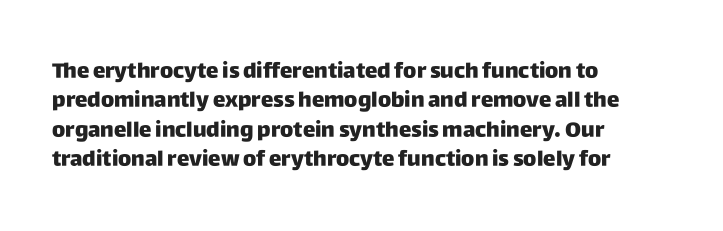
The image shows 21 px bold type, upright; set left-aligned, normal line spacing (1.4x), normal letter spacing, not underlined.
